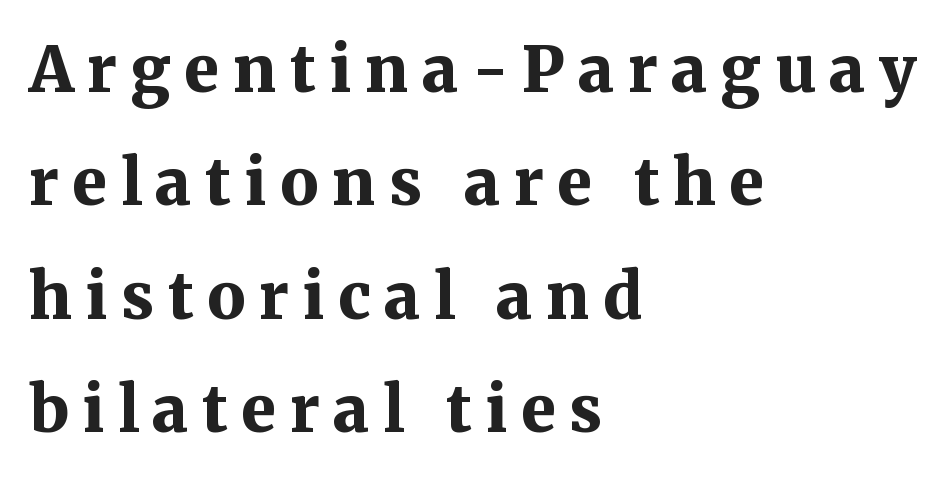
The line texture is sparse and dotted thanks to wide tracking. The lines are quadded left. Character widths vary here, with narrow letters taking less room than wide ones. The zone under the glyphs is completely vacant. These lines were composed using upright roman letters. Small tapered or slab feet sit at the stroke ends, so this counts as serif.
